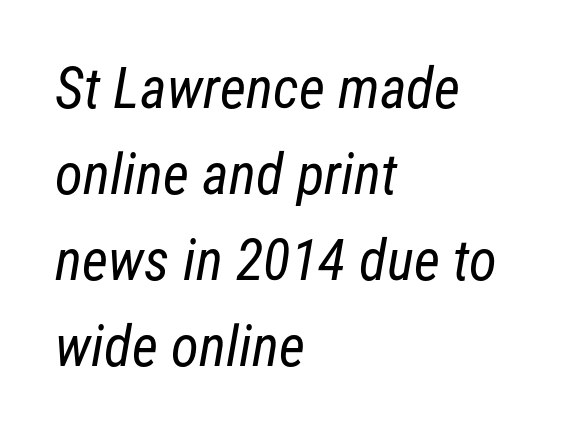
{"serif": "no", "bold": "no", "weight": "regular", "width": "condensed", "stroke_contrast": "low", "x_height": "medium", "monospaced": "no", "underline": "no", "align": "left", "line_spacing": "normal", "line_spacing_ratio": 1.51, "letter_spacing": "normal", "letter_spacing_em": 0.0, "glyph_px": 57}
